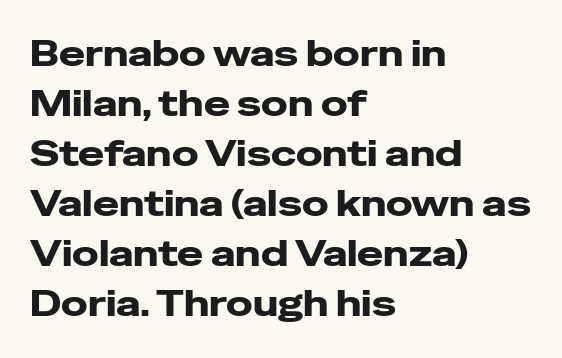
{"serif": "no", "italic": "no", "bold": "yes", "weight": "heavy", "width": "wide", "stroke_contrast": "low", "x_height": "medium", "monospaced": "no", "underline": "no", "align": "left", "line_spacing": "normal", "line_spacing_ratio": 1.43, "letter_spacing": "normal", "letter_spacing_em": 0.0, "glyph_px": 35}
